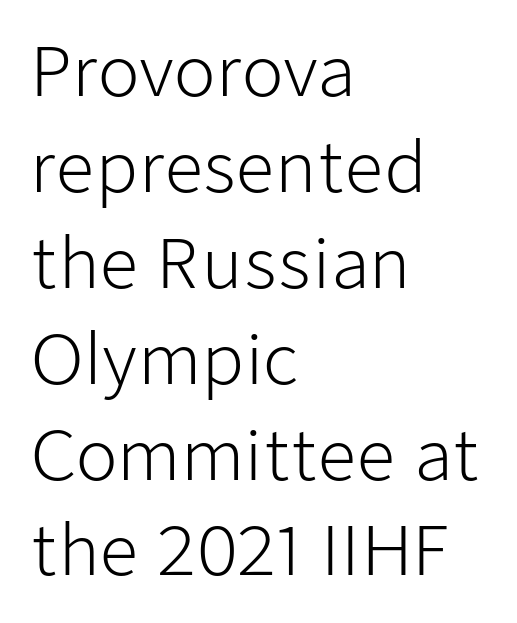
The image shows 68 px light sans-serif type, upright; set left-aligned, normal line spacing (1.41x), normal letter spacing, not underlined; low stroke contrast and a medium x-height.
